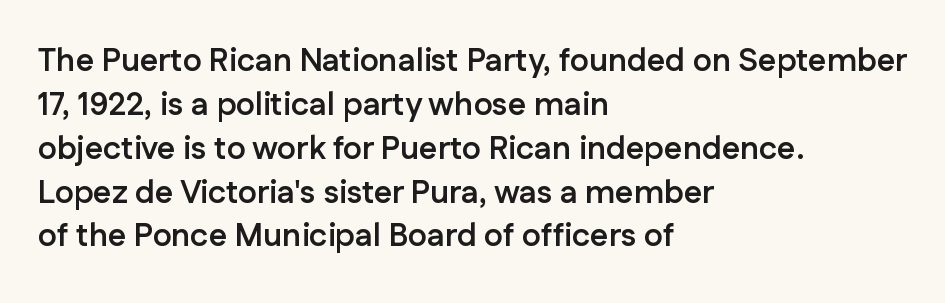
{"serif": "no", "italic": "no", "bold": "yes", "weight": "semibold", "width": "normal", "stroke_contrast": "low", "x_height": "medium", "monospaced": "no", "underline": "no", "align": "left", "line_spacing": "normal", "line_spacing_ratio": 1.37, "letter_spacing": "normal", "letter_spacing_em": 0.0, "glyph_px": 32}
